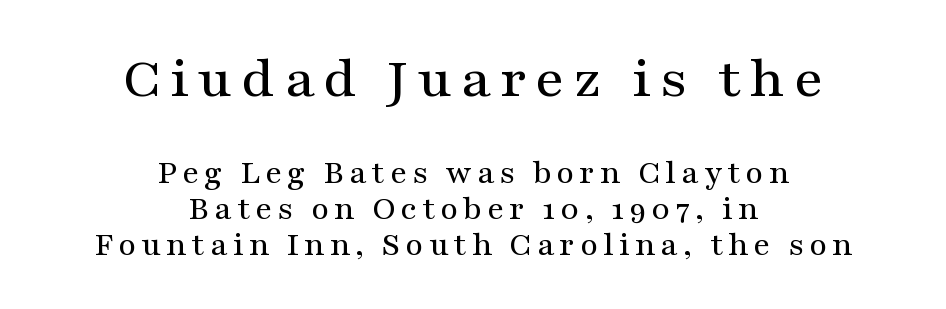
The image shows 59 px wide serif type, upright; set centered, tight line spacing (1.05x), not underlined; the first (top) block is 1.74x larger; medium stroke contrast and a medium x-height.
